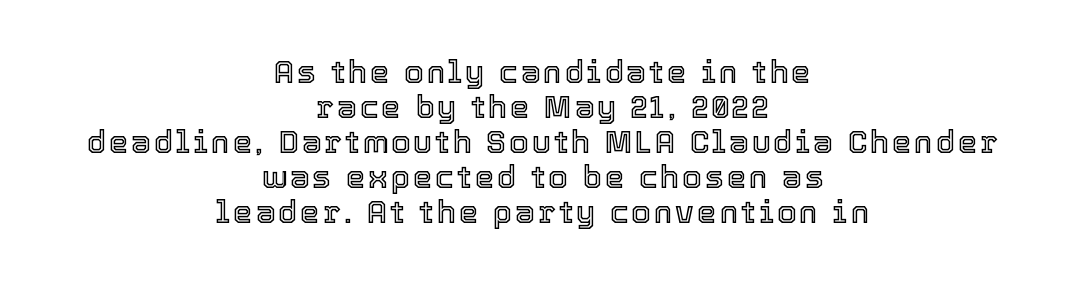
The image shows 31 px text type, upright; set centered, tight line spacing (1.13x), not underlined; a medium x-height.
